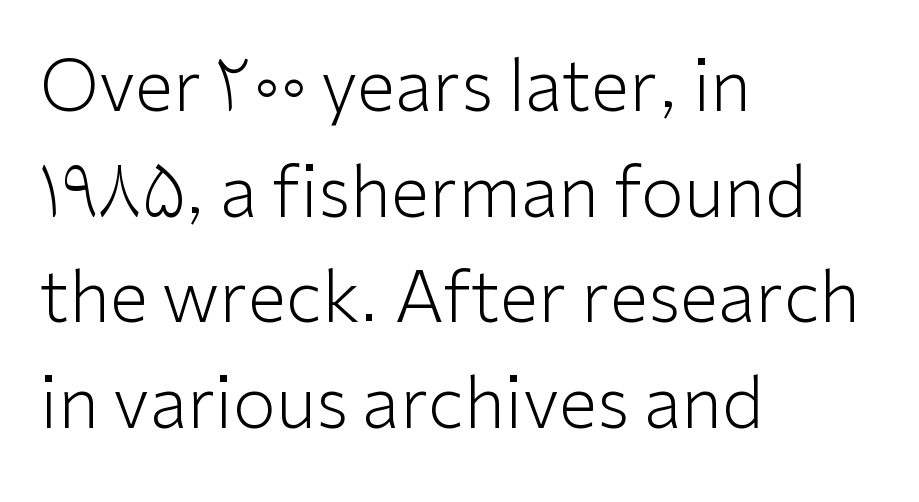
The image shows 70 px light sans-serif type, upright; set left-aligned, normal line spacing (1.51x), normal letter spacing, not underlined; low stroke contrast and a medium x-height.
